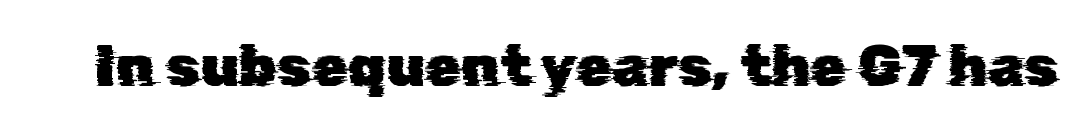
{"serif": "no", "width": "normal", "stroke_contrast": "low", "x_height": "medium", "monospaced": "no", "underline": "no", "letter_spacing": "normal", "letter_spacing_em": 0.0, "glyph_px": 58}
